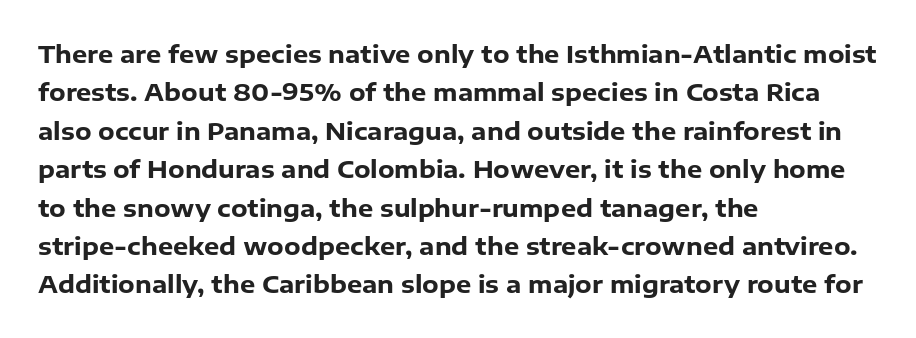
Check the space under the baseline: it is left empty. A classic flush-left, rag-right setting is used for this passage. These lines sit exactly where default settings would place them. Students, note that the glyphs here touch the page at normal intervals. The type sits square on the baseline with zero lean.
